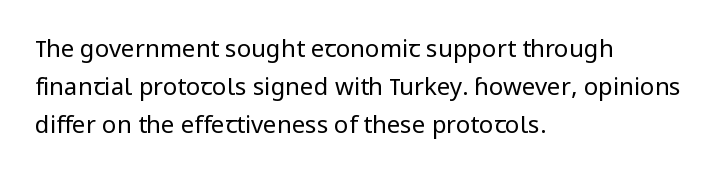
The image shows 24 px text type, upright; set left-aligned, normal line spacing (1.59x), normal letter spacing, not underlined.
